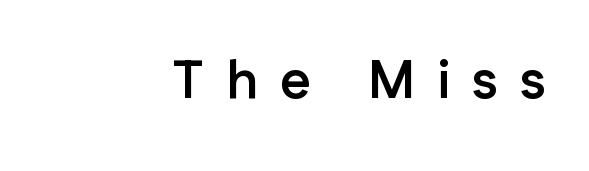
The image shows 53 px semibold sans-serif type, upright; set right-aligned, unusually wide letter spacing (+0.42 em), not underlined; low stroke contrast and a medium x-height.
